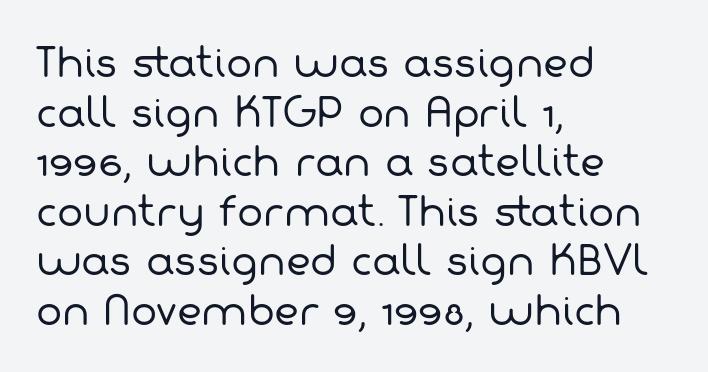
{"serif": "no", "bold": "no", "weight": "regular", "width": "normal", "stroke_contrast": "low", "x_height": "medium", "monospaced": "no", "underline": "no", "align": "left", "line_spacing": "normal", "line_spacing_ratio": 1.27, "letter_spacing": "normal", "letter_spacing_em": 0.0, "glyph_px": 39}
